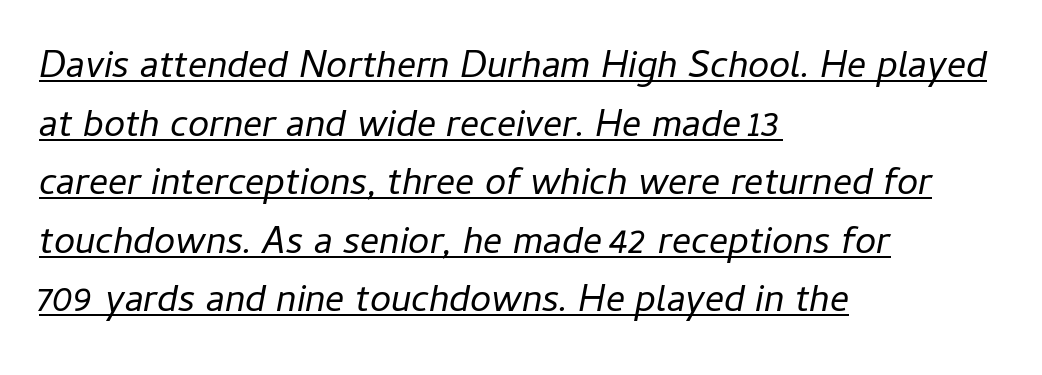
Q: Is the text bold? A: No.
Q: Is the text italic (slanted)? A: Yes, it leans right by about 11 degrees.
Q: Is the text underlined? A: Yes.
Q: How is the paragraph aligned? A: Left-aligned.
Q: Is the spacing between letters normal or unusually wide? A: Normal.
Q: Is the spacing between lines tight, normal or loose? A: Normal.
Q: Width (condensed, normal, or wide)? A: Normal.
Q: Stroke contrast? A: Low.
Q: x-height? A: Medium.
Q: Monospaced? A: No.
